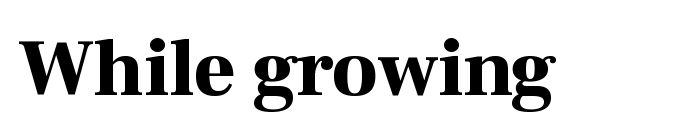
The image shows 80 px bold serif type, upright; set normal letter spacing, not underlined; high stroke contrast and a medium x-height.
